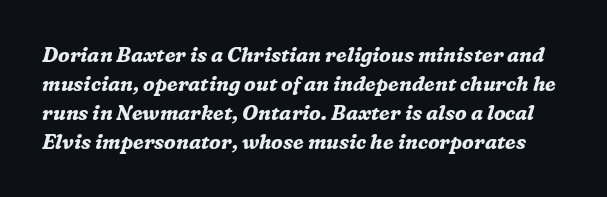
If you drew a line through each stem, it would be angled. The strip under each line holds only bare page. Students, observe: this is what conventionally led text looks like. This is heavy type, rendered in bold. Tracking here is standard; glyphs follow each other at the usual distance.
